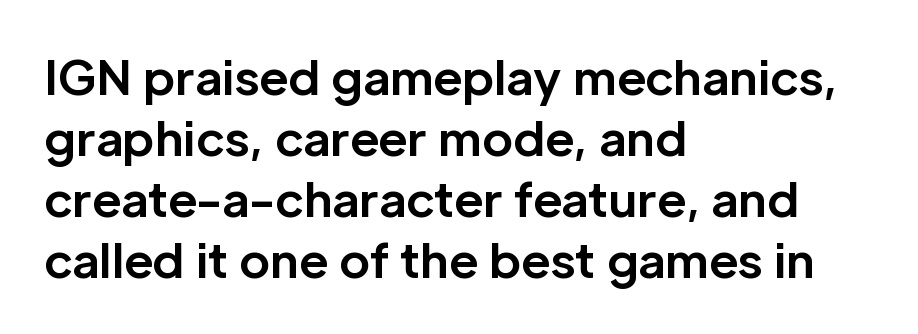
{"serif": "no", "italic": "no", "bold": "yes", "weight": "bold", "width": "normal", "stroke_contrast": "low", "x_height": "medium", "monospaced": "no", "underline": "no", "align": "left", "line_spacing": "normal", "line_spacing_ratio": 1.3, "letter_spacing": "normal", "letter_spacing_em": 0.0, "glyph_px": 47}
